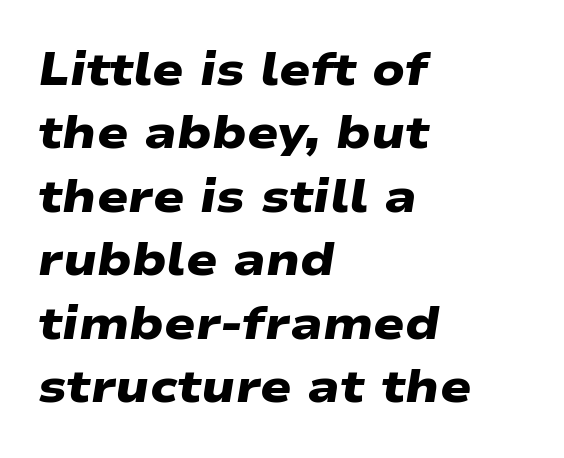
{"serif": "no", "bold": "yes", "weight": "heavy", "width": "wide", "stroke_contrast": "low", "x_height": "medium", "monospaced": "no", "underline": "no", "align": "left", "line_spacing": "normal", "line_spacing_ratio": 1.38, "letter_spacing": "normal", "letter_spacing_em": 0.0, "glyph_px": 46}
